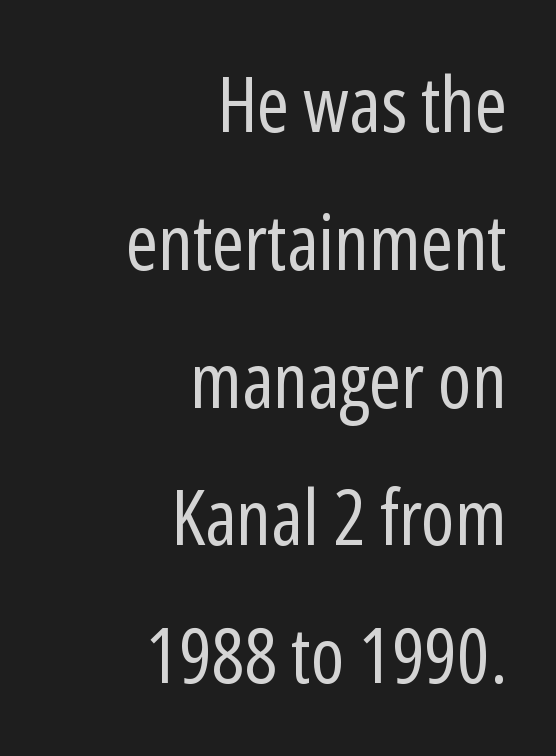
Designer's note — italics off, roman on. Descenders hang freely into open space. Stroke thickness stays within the range of a standard reading face or lighter. The compositor pushed each line to the right boundary.
